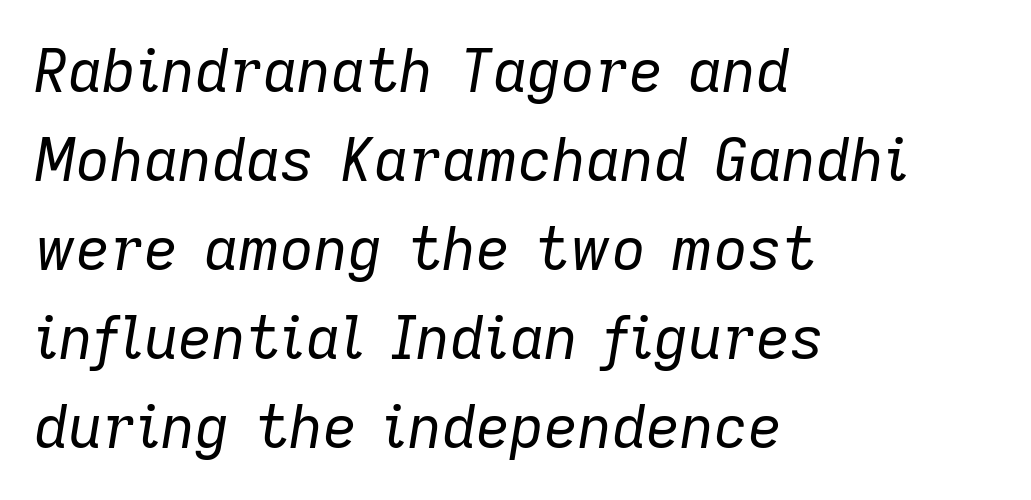
Q: Is the text bold? A: No.
Q: Is the text italic (slanted)? A: Yes, it leans right by about 9 degrees.
Q: Is the text underlined? A: No.
Q: How is the paragraph aligned? A: Left-aligned.
Q: Is the spacing between letters normal or unusually wide? A: Normal.
Q: Is the spacing between lines tight, normal or loose? A: Normal.
Q: Width (condensed, normal, or wide)? A: Normal.
Q: Stroke contrast? A: Low.
Q: x-height? A: Medium.
Q: Monospaced? A: No.
